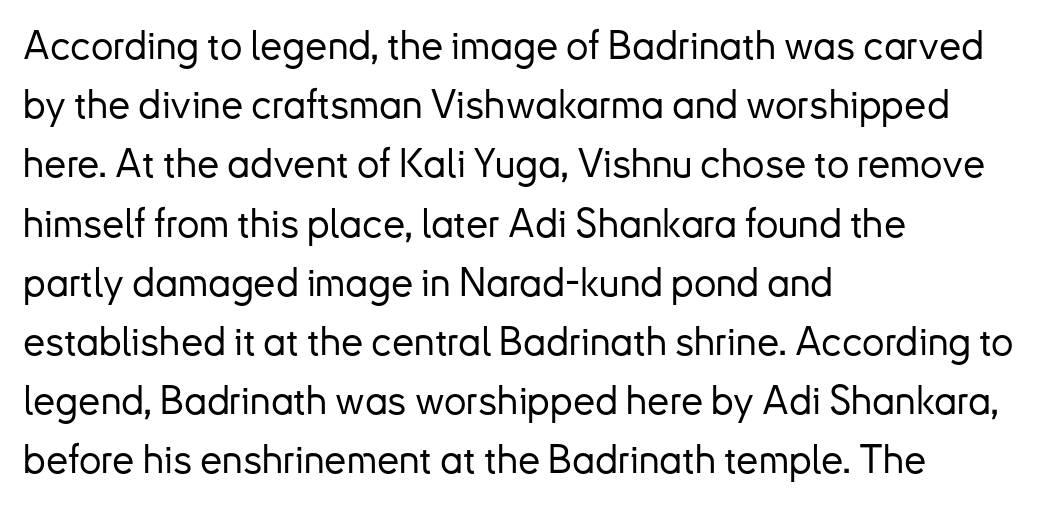
Q: Is the text italic (slanted)? A: No, it is upright.
Q: Is the typeface a serif or a sans-serif typeface? A: Sans-serif.
Q: Is the text underlined? A: No.
Q: How is the paragraph aligned? A: Left-aligned.
Q: Is the spacing between letters normal or unusually wide? A: Normal.
Q: Is the spacing between lines tight, normal or loose? A: Normal.
Q: Width (condensed, normal, or wide)? A: Normal.
Q: Stroke contrast? A: Low.
Q: x-height? A: Small.
Q: Monospaced? A: No.
